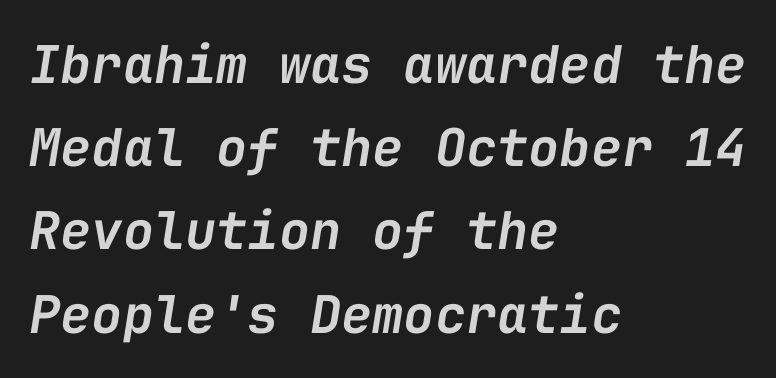
Q: Is the text bold? A: Semi-bold.
Q: Is the text italic (slanted)? A: Yes, it leans right by about 9 degrees.
Q: Is the text underlined? A: No.
Q: How is the paragraph aligned? A: Left-aligned.
Q: Is the spacing between letters normal or unusually wide? A: Normal.
Q: Is the spacing between lines tight, normal or loose? A: Normal.
Q: Width (condensed, normal, or wide)? A: Normal.
Q: Stroke contrast? A: Low.
Q: x-height? A: Medium.
Q: Monospaced? A: Yes.
